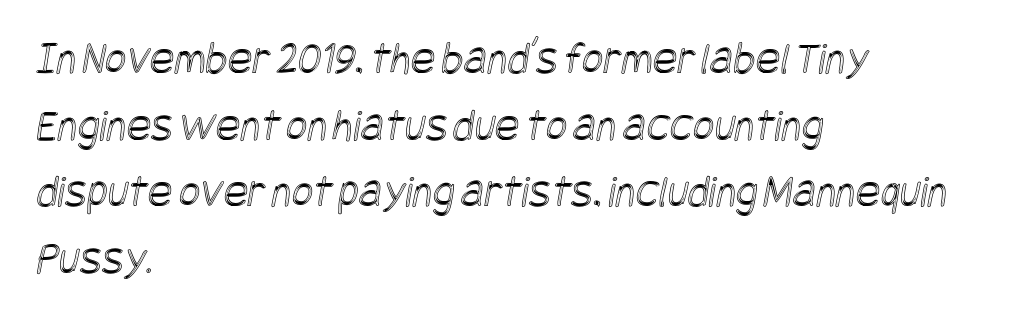
{"width": "condensed", "x_height": "large", "underline": "no", "align": "left", "line_spacing": "normal", "line_spacing_ratio": 1.45, "letter_spacing": "normal", "letter_spacing_em": 0.0, "glyph_px": 46}
